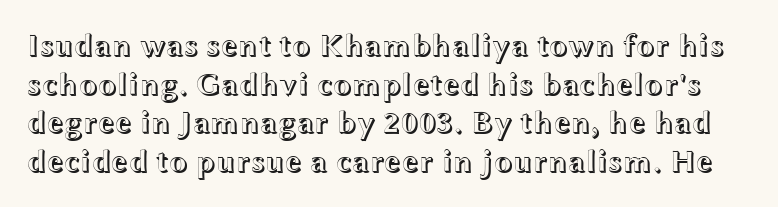
{"italic": "no", "width": "wide", "x_height": "medium", "monospaced": "no", "underline": "no", "line_spacing": "normal", "line_spacing_ratio": 1.25, "letter_spacing": "normal", "letter_spacing_em": 0.0, "glyph_px": 31}
